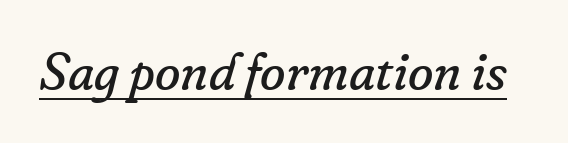
The image shows 52 px regular-weight serif type, italic (leaning right); set normal letter spacing, underlined; low stroke contrast and a small x-height.
